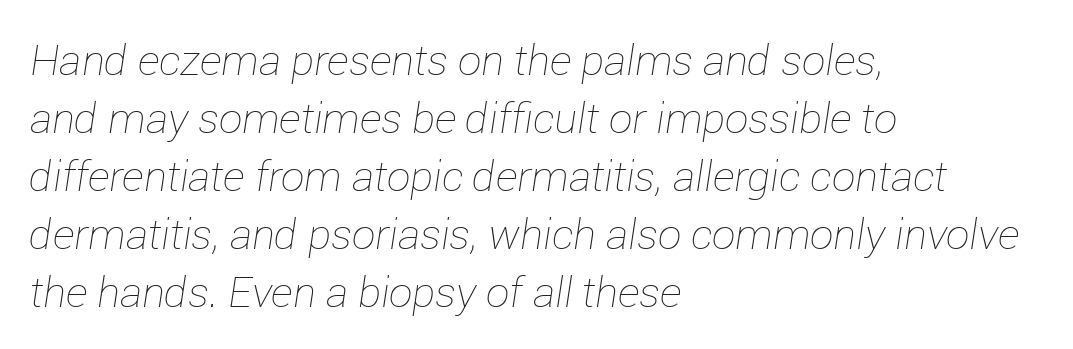
The image shows 42 px thin type, italic (leaning right); set left-aligned, normal line spacing (1.38x), normal letter spacing, not underlined; low stroke contrast and a medium x-height.
